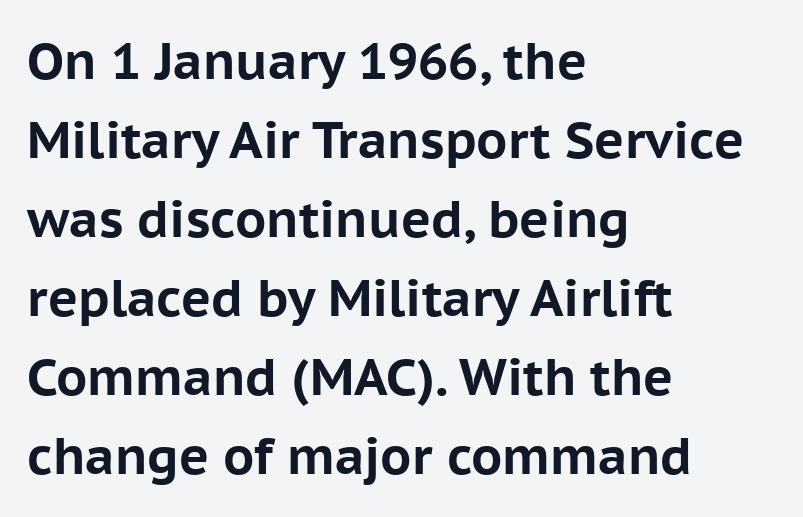
The space directly below the letters is spotless. A sans-serif font was chosen for this passage. Character widths vary here, with narrow letters taking less room than wide ones. Students, observe: this is what conventionally led text looks like. Ordinary non-slanted type is in use.
